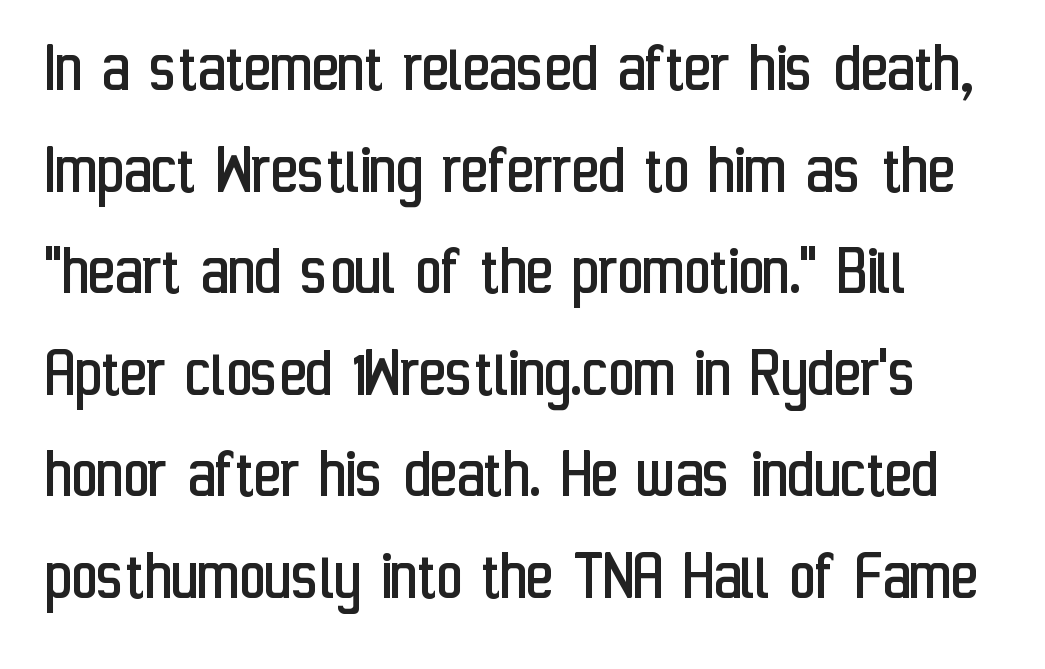
Q: Is the text bold? A: No.
Q: Is the text italic (slanted)? A: No, it is upright.
Q: Is the typeface a serif or a sans-serif typeface? A: Sans-serif.
Q: Is the text underlined? A: No.
Q: How is the paragraph aligned? A: Left-aligned.
Q: Is the spacing between letters normal or unusually wide? A: Normal.
Q: Is the spacing between lines tight, normal or loose? A: Normal.
Q: Width (condensed, normal, or wide)? A: Condensed.
Q: Stroke contrast? A: Low.
Q: x-height? A: Medium.
Q: Monospaced? A: No.
